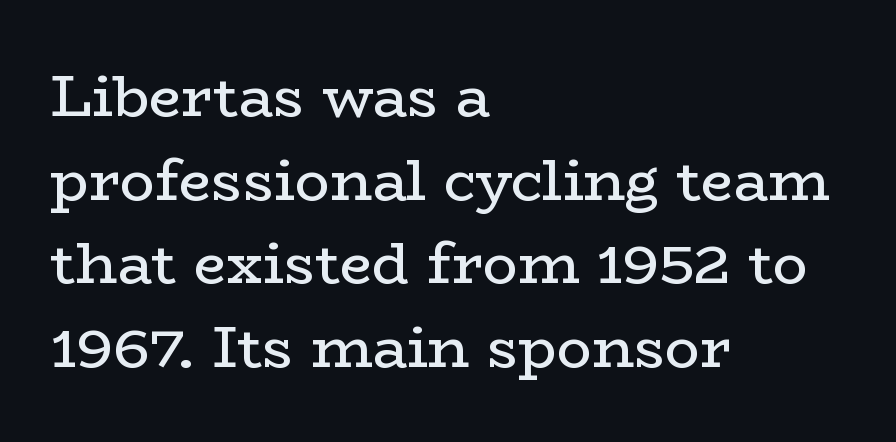
Q: Is the text bold? A: No.
Q: Is the text italic (slanted)? A: No, it is upright.
Q: Is the typeface a serif or a sans-serif typeface? A: Serif.
Q: Is the text underlined? A: No.
Q: How is the paragraph aligned? A: Left-aligned.
Q: Is the spacing between letters normal or unusually wide? A: Normal.
Q: Is the spacing between lines tight, normal or loose? A: Normal.
Q: Width (condensed, normal, or wide)? A: Wide.
Q: Stroke contrast? A: Low.
Q: x-height? A: Medium.
Q: Monospaced? A: No.
